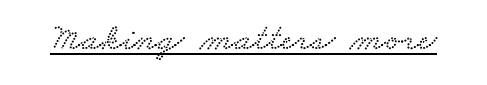
Standard letterfit; no display-style spreading of the glyphs. Beneath each row of characters lies a ruled line. The passage shown is typed in a proportional face where columns would drift. To sum up the face: it has serifs.
